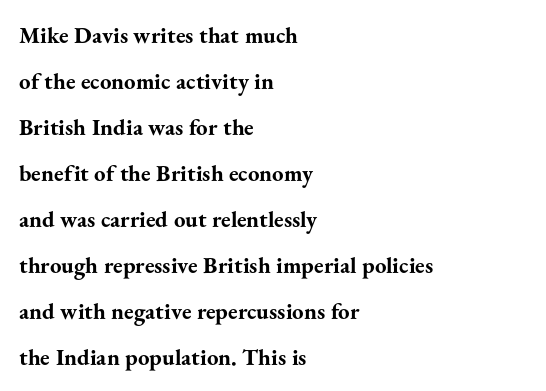
{"italic": "no", "bold": "yes", "underline": "no", "align": "left", "line_spacing": "loose", "line_spacing_ratio": 2.0, "letter_spacing": "normal", "letter_spacing_em": 0.0, "glyph_px": 23}
